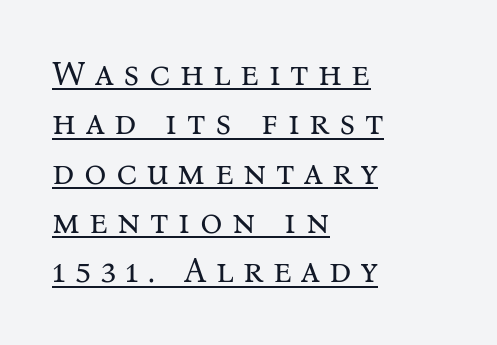
The image shows 35 px regular-weight serif type, upright; set left-aligned, normal line spacing (1.41x), unusually wide letter spacing (+0.27 em), underlined; medium stroke contrast and a medium x-height.
